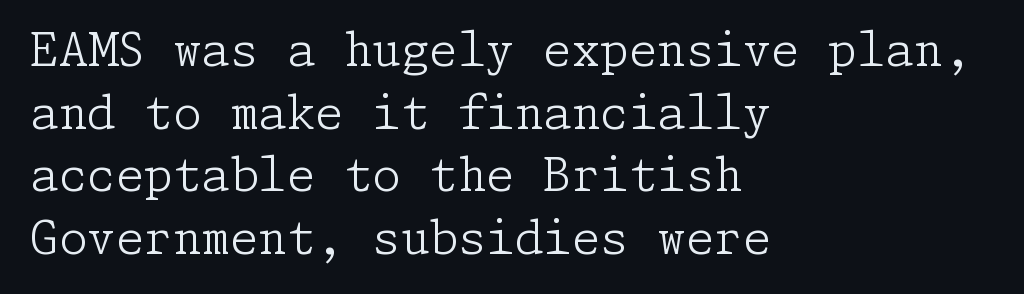
The image shows 46 px light serif type, upright; set left-aligned, normal line spacing (1.36x), normal letter spacing, not underlined; low stroke contrast and a medium x-height.
